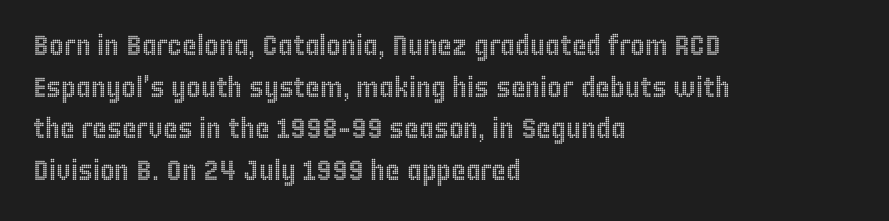
{"italic": "no", "width": "condensed", "x_height": "large", "monospaced": "no", "underline": "no", "align": "left", "line_spacing": "normal", "line_spacing_ratio": 1.49, "letter_spacing": "normal", "letter_spacing_em": 0.0, "glyph_px": 28}
